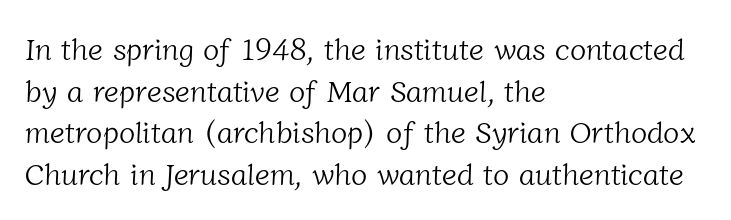
{"serif": "yes", "bold": "no", "weight": "light", "width": "normal", "stroke_contrast": "low", "x_height": "medium", "monospaced": "no", "underline": "no", "align": "left", "line_spacing": "normal", "line_spacing_ratio": 1.39, "letter_spacing": "normal", "letter_spacing_em": 0.0, "glyph_px": 30}
